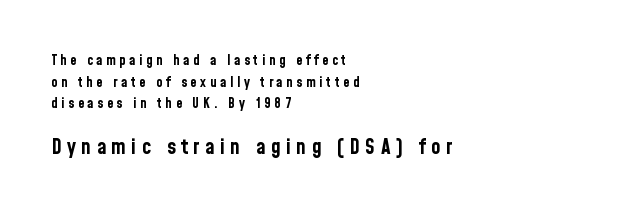
Visually the block forms a straight wall on the left and a jagged coastline on the right. The baseline area is clear. Does extra space separate the letters? Yes, quite a lot of it. You can tell it's not italic because the verticals are truly vertical. Here the second block reads like a headline and the first like body copy. In terms of leading, this rendering sits right in the middle.
